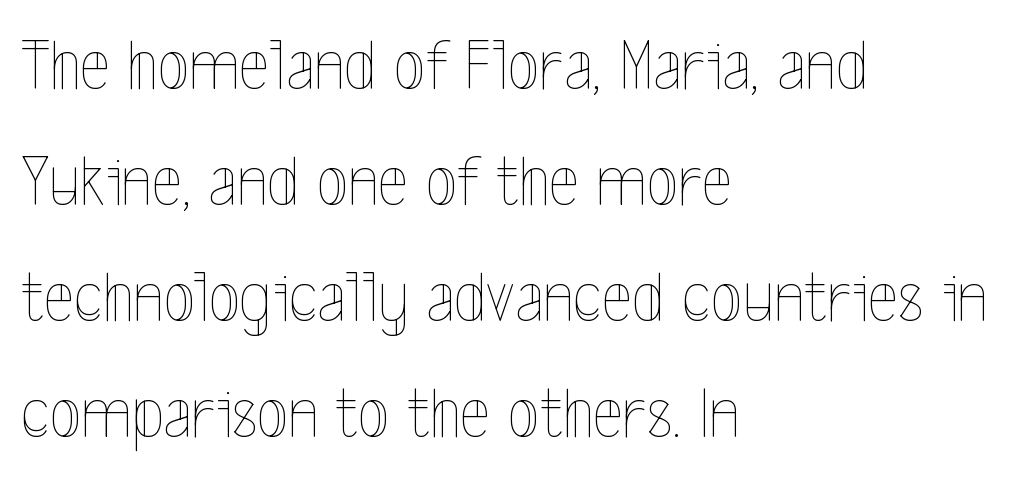
{"italic": "no", "bold": "no", "weight": "thin", "width": "condensed", "x_height": "medium", "monospaced": "no", "underline": "no", "align": "left", "line_spacing": "normal", "line_spacing_ratio": 1.59, "letter_spacing": "normal", "letter_spacing_em": 0.0, "glyph_px": 73}
